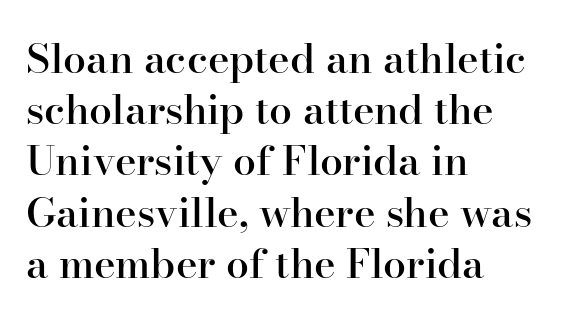
The image shows 41 px semibold serif type, upright; set left-aligned, normal line spacing (1.25x), normal letter spacing, not underlined; high stroke contrast and a small x-height.
